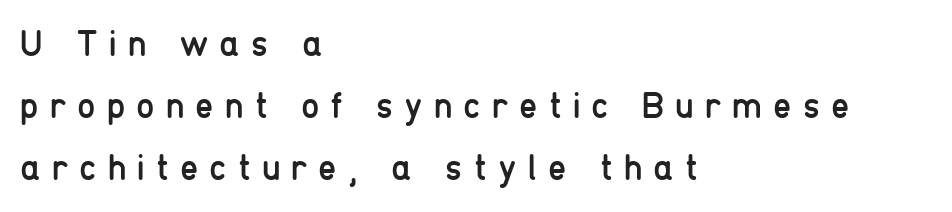
Anything drawn beneath the words? Only blank space. One glance says typical: line gaps are just what's usual. The letters stand upright; this is a roman face. The setting favours the left margin, as ordinary paragraphs usually do. This sample uses expanded letter spacing, leaving extra air between glyphs. Unlike a traditional serif, this face leaves its strokes unadorned.
